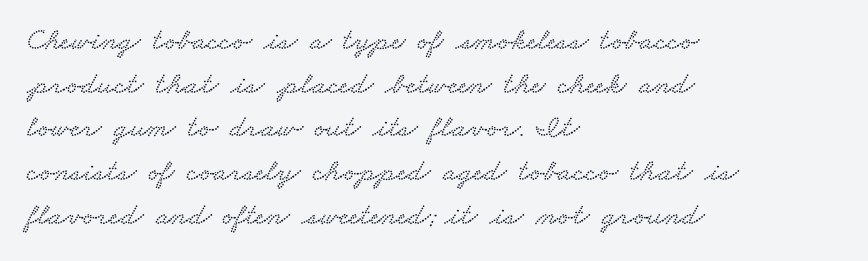
Q: Is the typeface a serif or a sans-serif typeface? A: Serif.
Q: Is the text underlined? A: No.
Q: How is the paragraph aligned? A: Left-aligned.
Q: Is the spacing between letters normal or unusually wide? A: Normal.
Q: Is the spacing between lines tight, normal or loose? A: Normal.
Q: Width (condensed, normal, or wide)? A: Wide.
Q: Stroke contrast? A: Low.
Q: x-height? A: Small.
Q: Monospaced? A: No.
